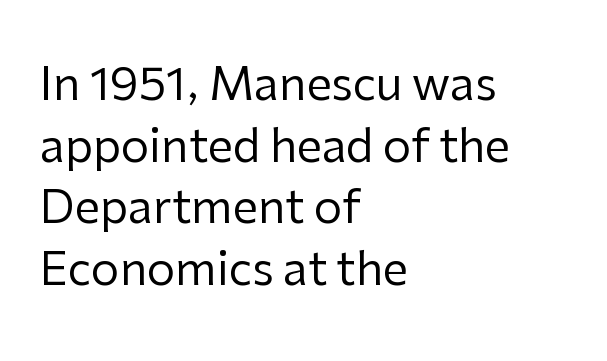
{"serif": "no", "italic": "no", "bold": "no", "weight": "regular", "width": "normal", "stroke_contrast": "low", "x_height": "medium", "monospaced": "no", "underline": "no", "align": "left", "line_spacing": "normal", "line_spacing_ratio": 1.37, "letter_spacing": "normal", "letter_spacing_em": 0.0, "glyph_px": 45}
